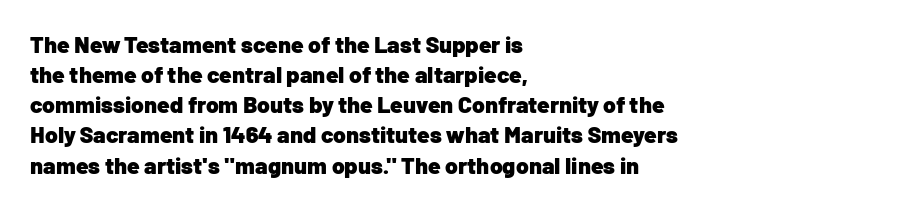
The image shows 23 px bold type, upright; set left-aligned, normal line spacing (1.31x), normal letter spacing, not underlined.
